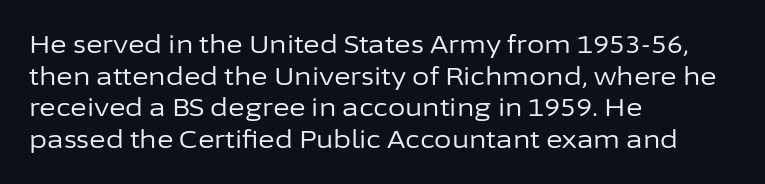
The image shows 25 px text type, upright; set left-aligned, normal line spacing (1.27x), normal letter spacing, not underlined.
